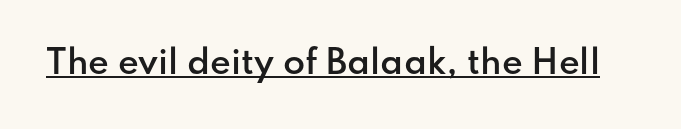
Q: Is the text bold? A: Semi-bold.
Q: Is the text italic (slanted)? A: No, it is upright.
Q: Is the typeface a serif or a sans-serif typeface? A: Sans-serif.
Q: Is the text underlined? A: Yes.
Q: Is the spacing between letters normal or unusually wide? A: Normal.
Q: Width (condensed, normal, or wide)? A: Normal.
Q: Stroke contrast? A: Low.
Q: x-height? A: Small.
Q: Monospaced? A: No.
